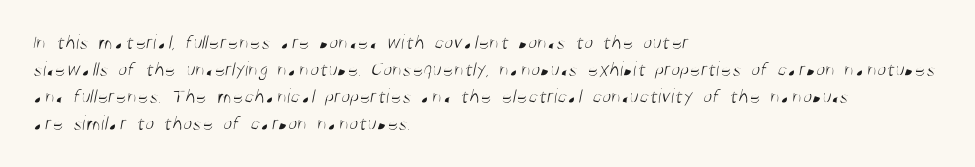
{"bold": "no", "underline": "no", "align": "left", "line_spacing": "normal", "line_spacing_ratio": 1.28, "letter_spacing": "normal", "letter_spacing_em": 0.0, "glyph_px": 21}
